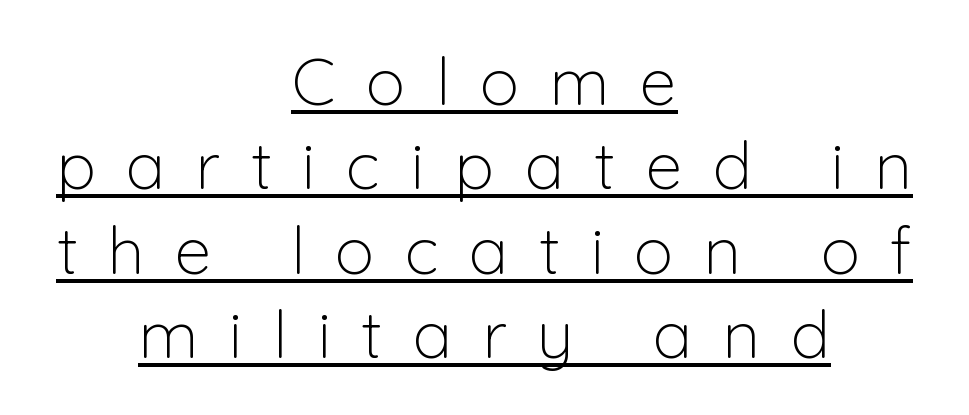
Q: Is the text bold? A: No.
Q: Is the text italic (slanted)? A: No, it is upright.
Q: Is the typeface a serif or a sans-serif typeface? A: Sans-serif.
Q: Is the text underlined? A: Yes.
Q: How is the paragraph aligned? A: Centered.
Q: Is the spacing between letters normal or unusually wide? A: Unusually wide.
Q: Is the spacing between lines tight, normal or loose? A: Normal.
Q: Width (condensed, normal, or wide)? A: Normal.
Q: Stroke contrast? A: Low.
Q: x-height? A: Medium.
Q: Monospaced? A: No.
